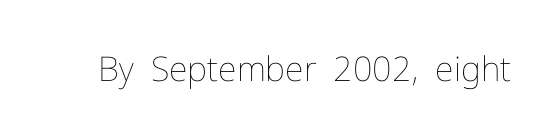
The image shows 34 px thin type, upright; set normal letter spacing, not underlined; low stroke contrast and a medium x-height.
